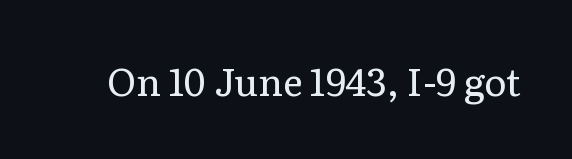
Q: Is the text bold? A: No.
Q: Is the text italic (slanted)? A: No, it is upright.
Q: Is the typeface a serif or a sans-serif typeface? A: Serif.
Q: Is the text underlined? A: No.
Q: Is the spacing between letters normal or unusually wide? A: Normal.
Q: Width (condensed, normal, or wide)? A: Normal.
Q: Stroke contrast? A: Low.
Q: x-height? A: Medium.
Q: Monospaced? A: No.
